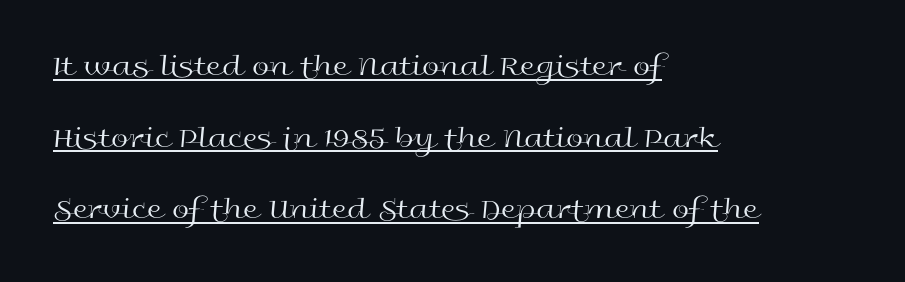
The image shows 31 px regular-weight, wide sans-serif type, upright; set left-aligned, loose line spacing (2.31x), normal letter spacing, underlined; a medium x-height.
